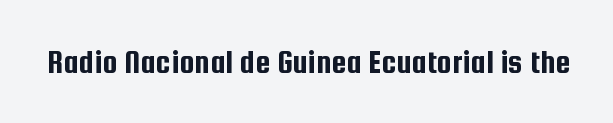
Q: Is the text italic (slanted)? A: No, it is upright.
Q: Is the typeface a serif or a sans-serif typeface? A: Sans-serif.
Q: Is the text underlined? A: No.
Q: Is the spacing between letters normal or unusually wide? A: Normal.
Q: Width (condensed, normal, or wide)? A: Condensed.
Q: Stroke contrast? A: Low.
Q: x-height? A: Medium.
Q: Monospaced? A: No.
